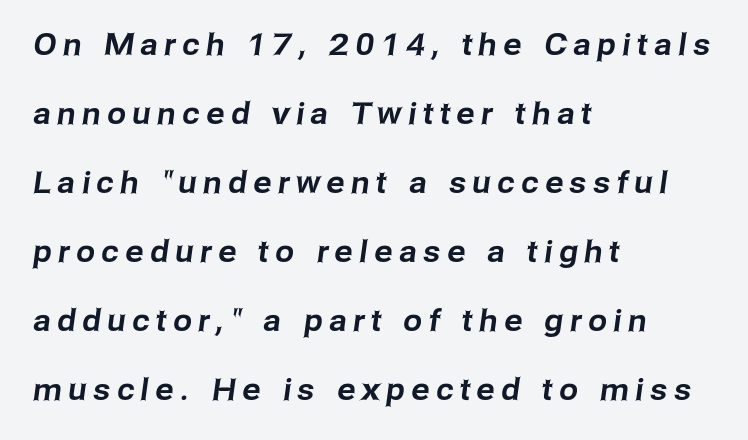
The image shows 30 px sans-serif type; set left-aligned, loose line spacing (2.3x), unusually wide letter spacing (+0.22 em), not underlined; low stroke contrast and a medium x-height.
